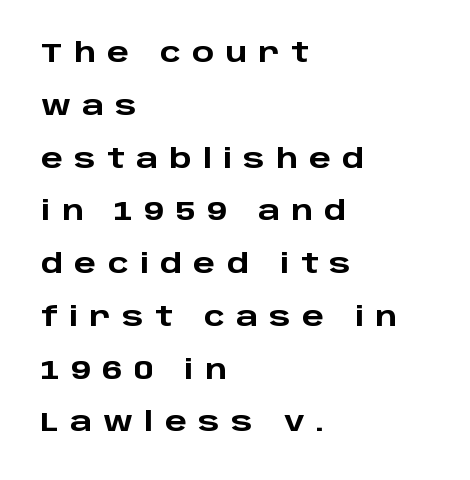
The image shows 26 px bold type, upright; set left-aligned, loose line spacing (2.03x), unusually wide letter spacing (+0.43 em), not underlined.
